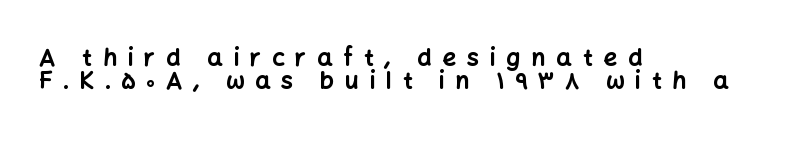
The passage is arranged the way most books set body copy — flush left. Characters remain perfectly vertical along every line. Every letter is thick-stroked: bold, no question. How would I describe the line gaps? Narrow and economical. Decoration check: the copy has no underline.
